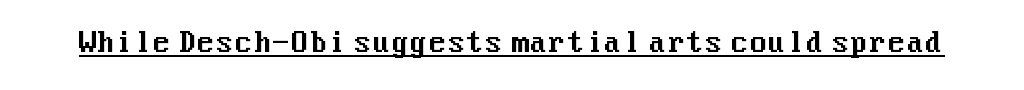
The image shows 27 px text type, upright; set normal letter spacing, underlined.
